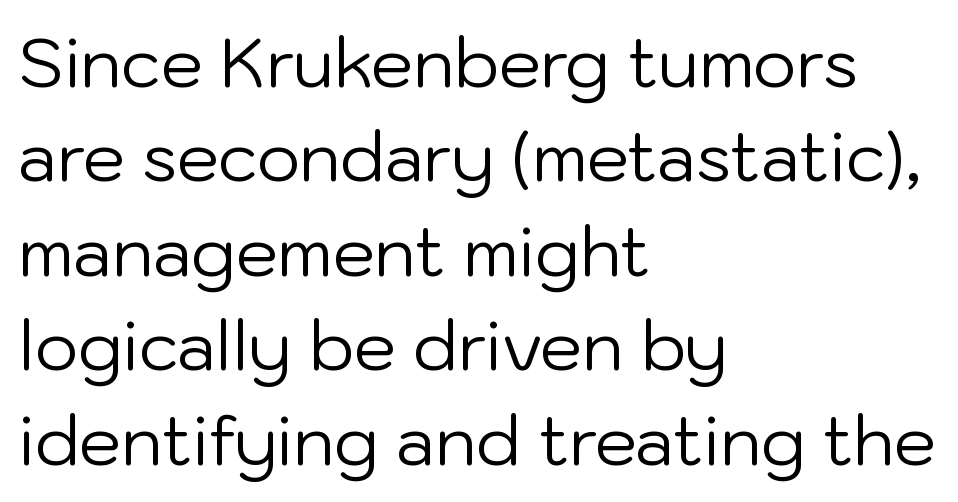
{"serif": "no", "italic": "no", "bold": "no", "weight": "regular", "width": "normal", "stroke_contrast": "low", "x_height": "medium", "monospaced": "no", "underline": "no", "align": "left", "line_spacing": "normal", "line_spacing_ratio": 1.41, "letter_spacing": "normal", "letter_spacing_em": 0.0, "glyph_px": 67}
